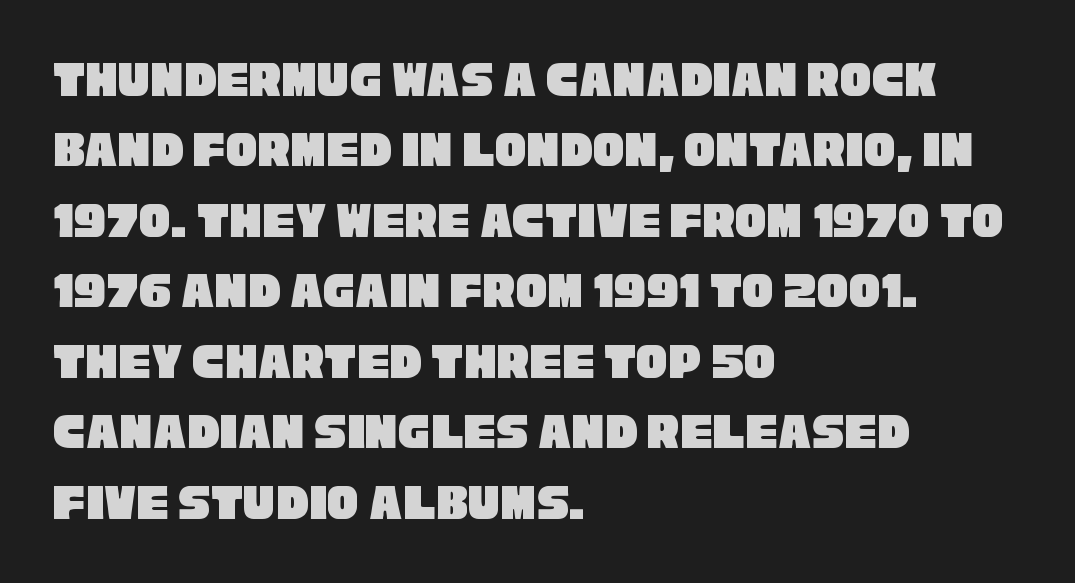
Q: Is the typeface a serif or a sans-serif typeface? A: Sans-serif.
Q: Is the text underlined? A: No.
Q: How is the paragraph aligned? A: Left-aligned.
Q: Is the spacing between letters normal or unusually wide? A: Normal.
Q: Is the spacing between lines tight, normal or loose? A: Normal.
Q: Width (condensed, normal, or wide)? A: Condensed.
Q: Stroke contrast? A: Low.
Q: x-height? A: Large.
Q: Monospaced? A: No.
